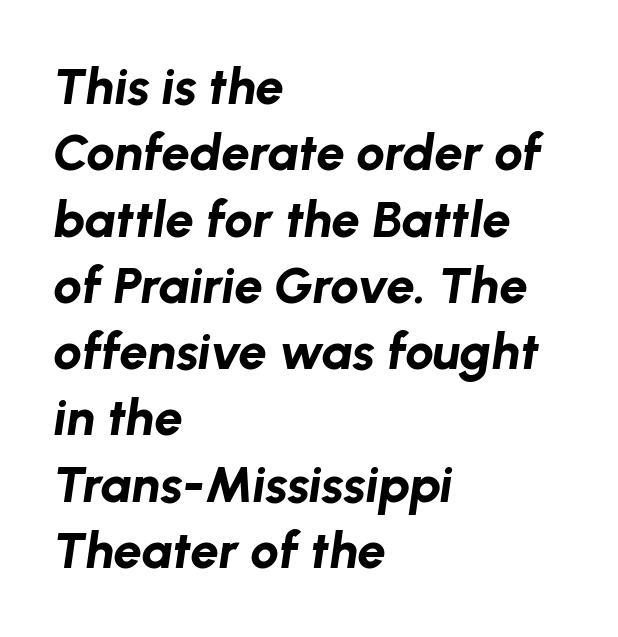
The letters are slanted; this is an italic face. The area under the type is left untouched. Do the characters align in a grid? No, the font is proportional. The paragraph has a hard left edge and a soft right edge.
